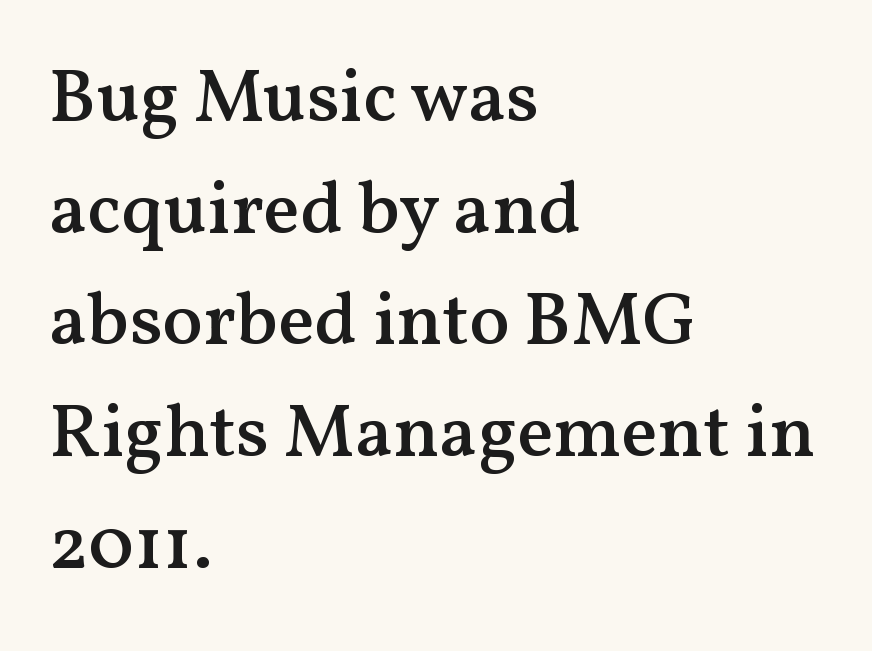
Q: Is the text bold? A: Semi-bold.
Q: Is the text italic (slanted)? A: No, it is upright.
Q: Is the typeface a serif or a sans-serif typeface? A: Serif.
Q: Is the text underlined? A: No.
Q: How is the paragraph aligned? A: Left-aligned.
Q: Is the spacing between letters normal or unusually wide? A: Normal.
Q: Is the spacing between lines tight, normal or loose? A: Normal.
Q: Width (condensed, normal, or wide)? A: Normal.
Q: Stroke contrast? A: Medium.
Q: x-height? A: Medium.
Q: Monospaced? A: No.
